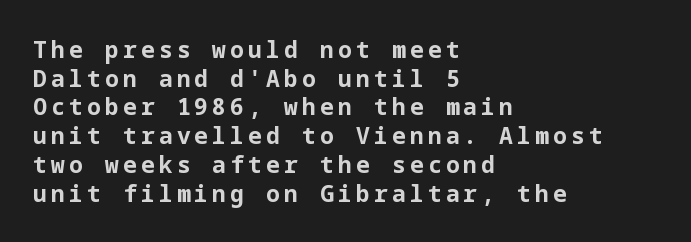
The image shows 23 px bold type, upright; set left-aligned, normal line spacing (1.25x), not underlined.
